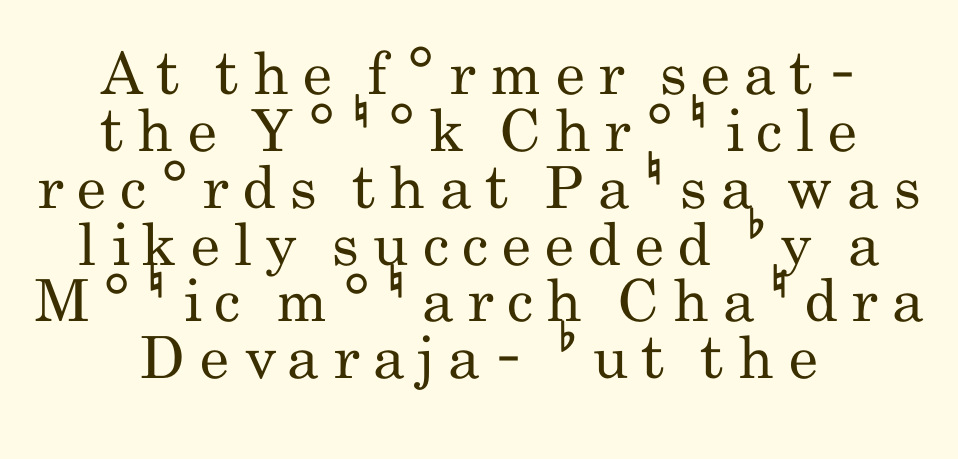
Q: Is the text bold? A: No.
Q: Is the text italic (slanted)? A: No, it is upright.
Q: Is the typeface a serif or a sans-serif typeface? A: Sans-serif.
Q: Is the text underlined? A: No.
Q: How is the paragraph aligned? A: Centered.
Q: Is the spacing between letters normal or unusually wide? A: Unusually wide.
Q: Is the spacing between lines tight, normal or loose? A: Tight.
Q: Width (condensed, normal, or wide)? A: Condensed.
Q: Stroke contrast? A: Low.
Q: x-height? A: Small.
Q: Monospaced? A: No.
